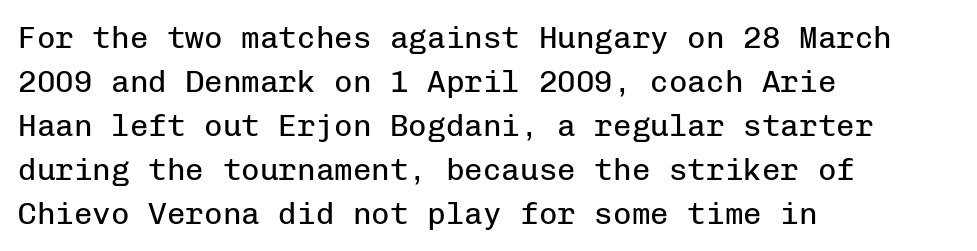
The image shows 31 px regular-weight sans-serif type, upright, monospaced; set left-aligned, normal line spacing (1.42x), normal letter spacing, not underlined; low stroke contrast and a medium x-height.
